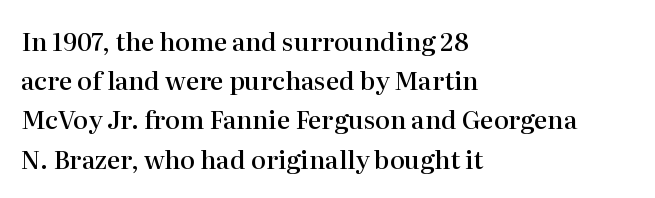
The image shows 25 px text type, upright; set left-aligned, normal line spacing (1.57x), normal letter spacing, not underlined.
